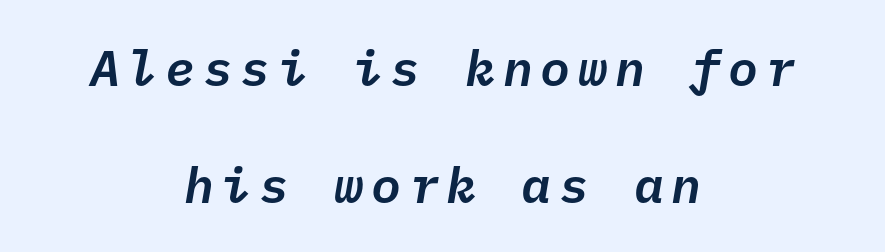
The rendering uses a large line-height, opening up the rows. Every character here occupies the same horizontal width, giving the sample a typewriter-like rhythm. You can tell it's italic because the verticals aren't actually vertical. Honestly, there is no underline to notice here at all. The passage is arranged like a title page — every line centered.
